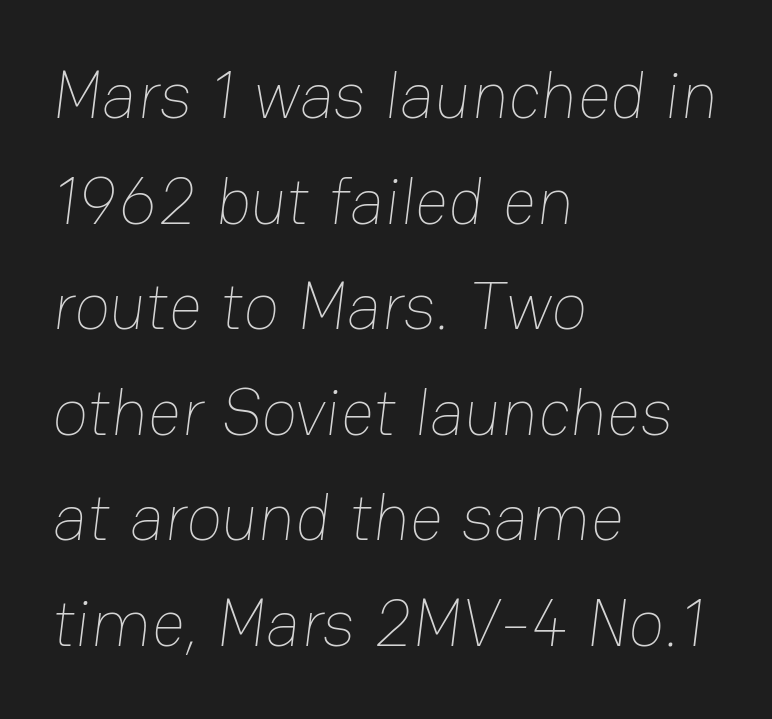
Q: Is the text bold? A: No.
Q: Is the text underlined? A: No.
Q: How is the paragraph aligned? A: Left-aligned.
Q: Is the spacing between letters normal or unusually wide? A: Normal.
Q: Is the spacing between lines tight, normal or loose? A: Normal.
Q: Width (condensed, normal, or wide)? A: Normal.
Q: Stroke contrast? A: Low.
Q: x-height? A: Medium.
Q: Monospaced? A: No.
